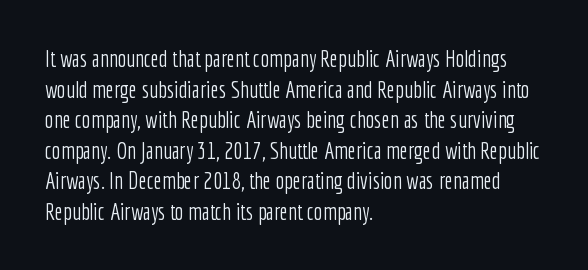
Q: Is the text bold? A: No.
Q: Is the text italic (slanted)? A: No, it is upright.
Q: Is the text underlined? A: No.
Q: How is the paragraph aligned? A: Left-aligned.
Q: Is the spacing between letters normal or unusually wide? A: Normal.
Q: Is the spacing between lines tight, normal or loose? A: Normal.
